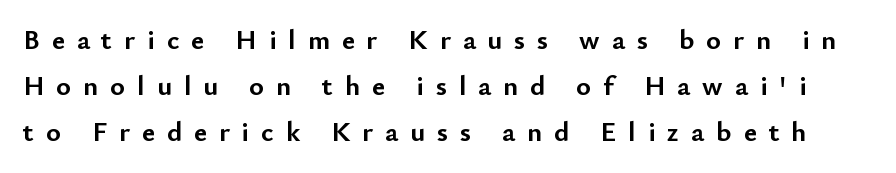
Q: Is the text bold? A: Yes.
Q: Is the text italic (slanted)? A: No, it is upright.
Q: Is the typeface a serif or a sans-serif typeface? A: Sans-serif.
Q: Is the text underlined? A: No.
Q: Is the spacing between letters normal or unusually wide? A: Unusually wide.
Q: Is the spacing between lines tight, normal or loose? A: Normal.
Q: Width (condensed, normal, or wide)? A: Normal.
Q: Stroke contrast? A: Low.
Q: x-height? A: Small.
Q: Monospaced? A: No.
